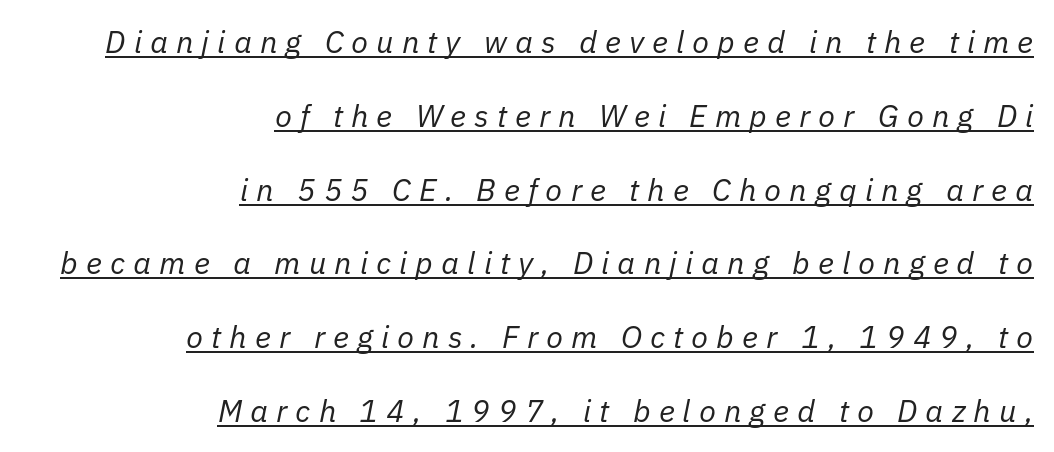
Q: Is the text bold? A: No.
Q: Is the text italic (slanted)? A: Yes, it leans right by about 11 degrees.
Q: Is the text underlined? A: Yes.
Q: How is the paragraph aligned? A: Right-aligned.
Q: Is the spacing between letters normal or unusually wide? A: Unusually wide.
Q: Is the spacing between lines tight, normal or loose? A: Loose.
Q: Width (condensed, normal, or wide)? A: Normal.
Q: Stroke contrast? A: Low.
Q: x-height? A: Medium.
Q: Monospaced? A: No.
